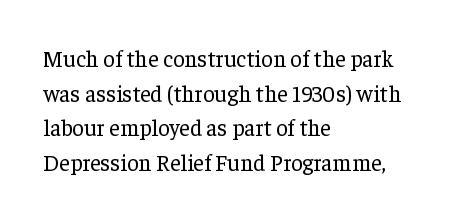
{"italic": "no", "bold": "no", "underline": "no", "align": "left", "line_spacing": "normal", "line_spacing_ratio": 1.51, "letter_spacing": "normal", "letter_spacing_em": 0.0, "glyph_px": 23}
